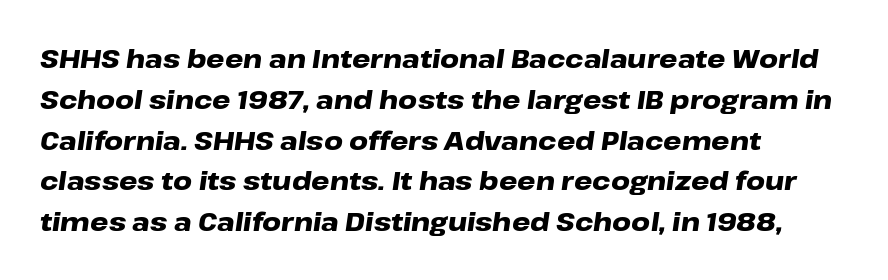
The image shows 26 px bold type, italic (leaning right); set left-aligned, normal line spacing (1.57x), normal letter spacing, not underlined.
